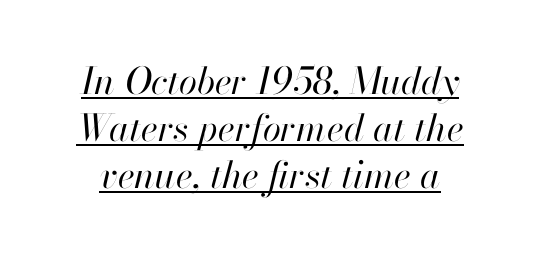
The image shows 37 px regular-weight type, italic (leaning right); set normal line spacing (1.27x), normal letter spacing, underlined; high stroke contrast and a small x-height.
